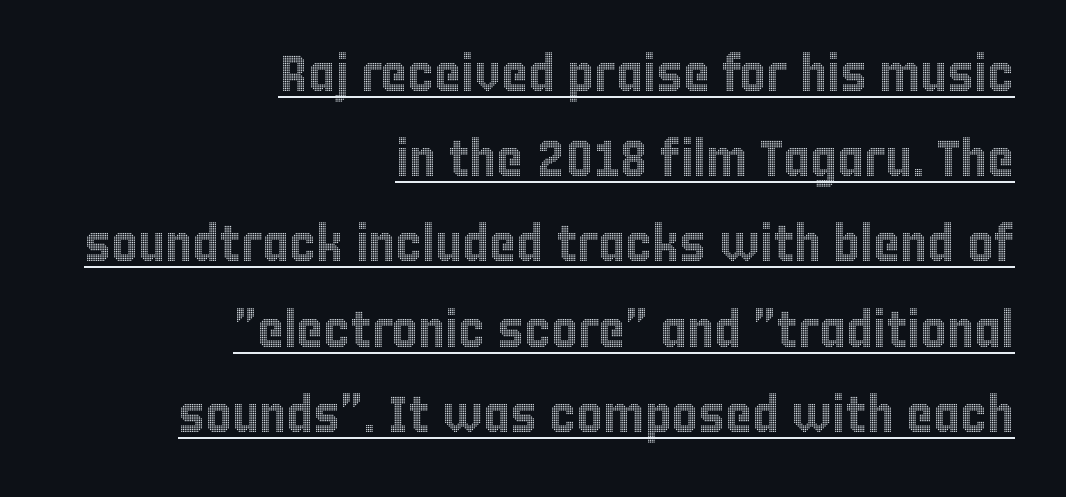
Q: Is the text italic (slanted)? A: No, it is upright.
Q: Is the text underlined? A: Yes.
Q: How is the paragraph aligned? A: Right-aligned.
Q: Is the spacing between letters normal or unusually wide? A: Normal.
Q: Is the spacing between lines tight, normal or loose? A: Normal.
Q: Width (condensed, normal, or wide)? A: Condensed.
Q: x-height? A: Large.
Q: Monospaced? A: No.
